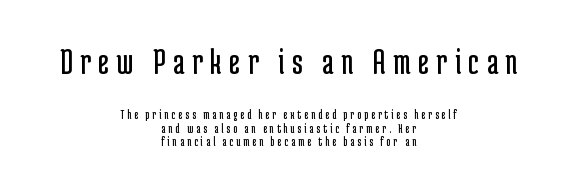
Q: Is the text bold? A: No.
Q: Is the text italic (slanted)? A: No, it is upright.
Q: Is the typeface a serif or a sans-serif typeface? A: Sans-serif.
Q: Is the text underlined? A: No.
Q: How is the paragraph aligned? A: Centered.
Q: Is the spacing between letters normal or unusually wide? A: Unusually wide.
Q: Is the spacing between lines tight, normal or loose? A: Tight.
Q: Which block of text is set in a larger size, the first (top) or the second (bottom)? A: The first (top) one.
Q: Width (condensed, normal, or wide)? A: Condensed.
Q: Stroke contrast? A: Low.
Q: x-height? A: Medium.
Q: Monospaced? A: No.
